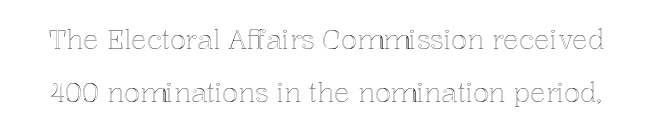
{"italic": "no", "underline": "no", "line_spacing": "loose", "line_spacing_ratio": 2.05, "letter_spacing": "normal", "letter_spacing_em": 0.0, "glyph_px": 26}
